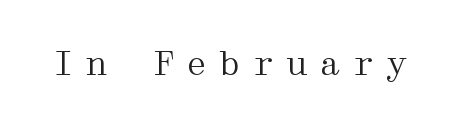
{"serif": "yes", "italic": "no", "bold": "no", "weight": "regular", "width": "wide", "stroke_contrast": "medium", "x_height": "medium", "underline": "no", "letter_spacing": "wide", "letter_spacing_em": 0.31, "glyph_px": 33}
